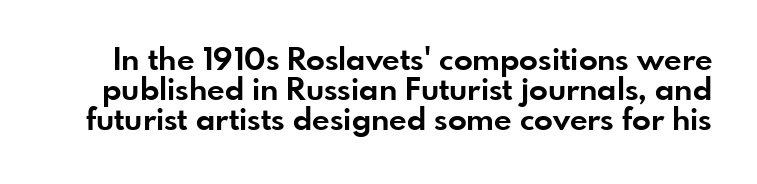
Q: Is the text bold? A: Yes.
Q: Is the text italic (slanted)? A: No, it is upright.
Q: Is the typeface a serif or a sans-serif typeface? A: Sans-serif.
Q: Is the text underlined? A: No.
Q: Is the spacing between letters normal or unusually wide? A: Normal.
Q: Is the spacing between lines tight, normal or loose? A: Tight.
Q: Width (condensed, normal, or wide)? A: Normal.
Q: Stroke contrast? A: Low.
Q: x-height? A: Small.
Q: Monospaced? A: No.
